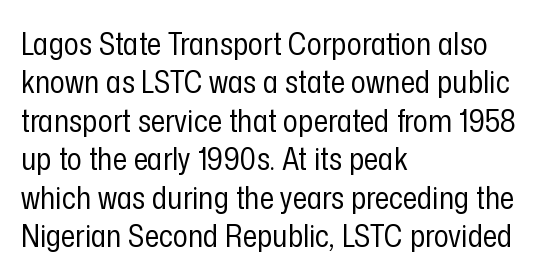
Each row of text sits above clean, open space. The face used here is proportionally spaced, like ordinary book or web type. Italic? Not at all — the glyphs are vertical. A student would call this left alignment; a typographer would say flush left, rag right. No extra tracking has been applied to these lines. Nothing heavy about these letters — not bold at all.
